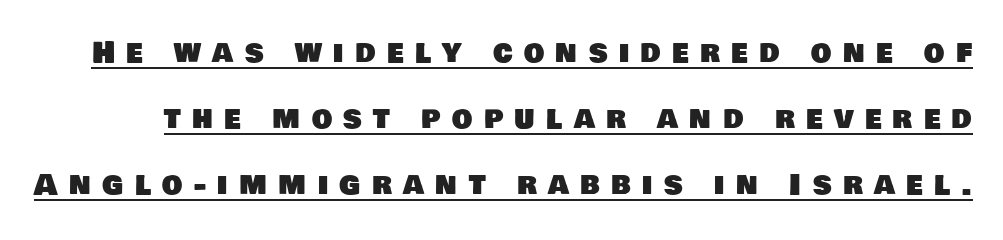
{"serif": "no", "width": "normal", "stroke_contrast": "low", "x_height": "large", "monospaced": "no", "underline": "yes", "line_spacing": "loose", "line_spacing_ratio": 2.28, "letter_spacing": "wide", "letter_spacing_em": 0.39, "glyph_px": 29}
